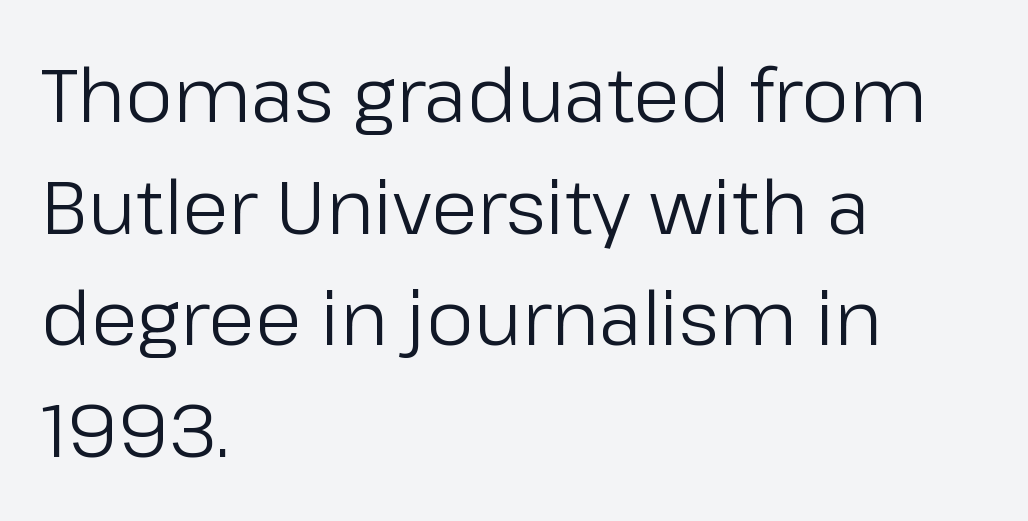
The image shows 75 px regular-weight sans-serif type, upright; set left-aligned, normal line spacing (1.49x), normal letter spacing, not underlined; low stroke contrast and a medium x-height.
